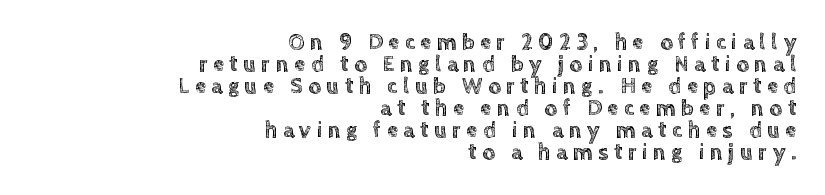
The image shows 22 px text type, upright; set right-aligned, tight line spacing (1.0x), unusually wide letter spacing (+0.26 em), not underlined.
